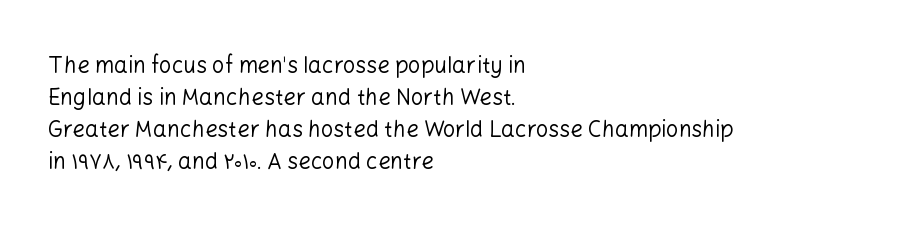
Q: Is the text bold? A: No.
Q: Is the text italic (slanted)? A: No, it is upright.
Q: Is the text underlined? A: No.
Q: How is the paragraph aligned? A: Left-aligned.
Q: Is the spacing between letters normal or unusually wide? A: Normal.
Q: Is the spacing between lines tight, normal or loose? A: Normal.
